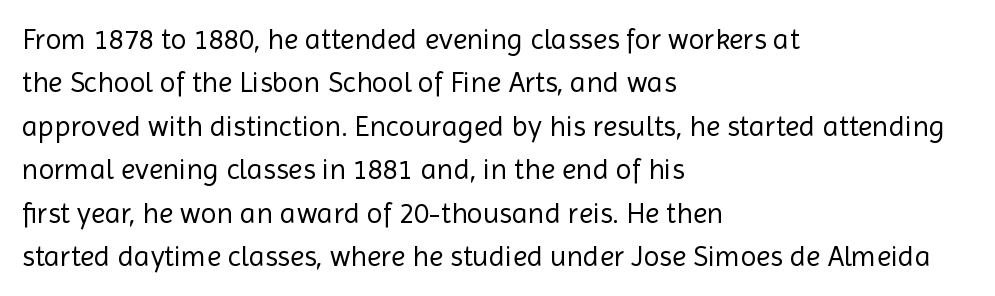
The image shows 29 px regular-weight sans-serif type, upright; set left-aligned, normal line spacing (1.5x), normal letter spacing, not underlined; a medium x-height.
